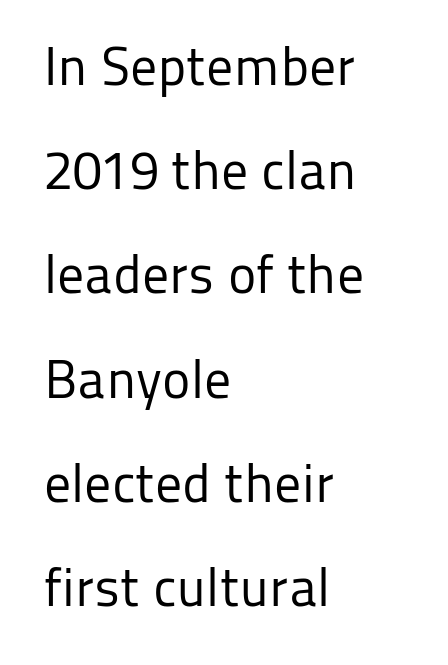
The image shows 54 px regular-weight sans-serif type, upright; set left-aligned, loose line spacing (1.93x), normal letter spacing, not underlined; low stroke contrast and a medium x-height.
